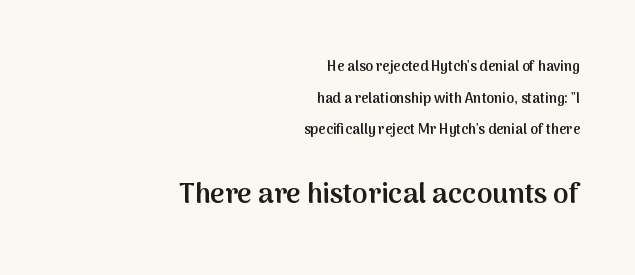
The image shows 28 px semibold sans-serif type, upright; set right-aligned, loose line spacing (2.26x), normal letter spacing, not underlined; the second (bottom) block is 2.0x larger; medium stroke contrast and a medium x-height.
